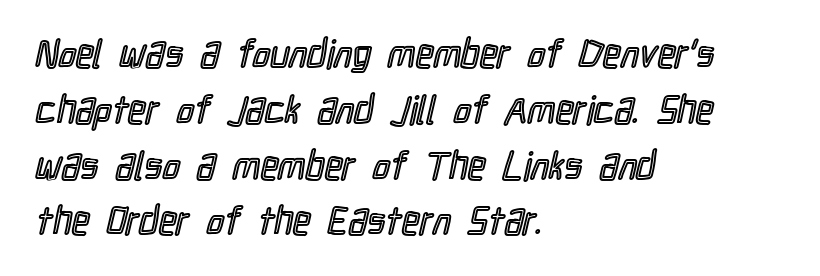
Character widths vary here, with narrow letters taking less room than wide ones. Descenders hang freely into open space. Line beginnings align vertically; line endings do not.
